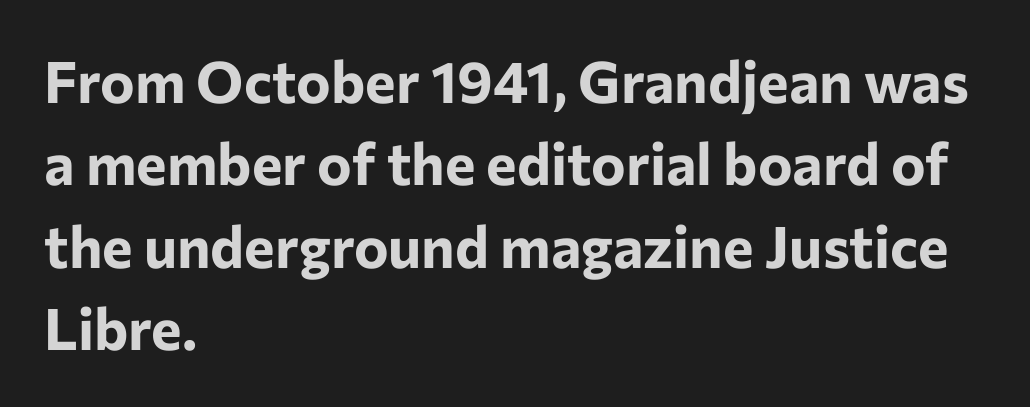
I'd call this a sans setting — the letters go barefoot. Characters follow at the spacing the type designer built in. I'd describe the lettering as bold — thick and assertive. Every row of glyphs begins at an identical x-position on the left.
